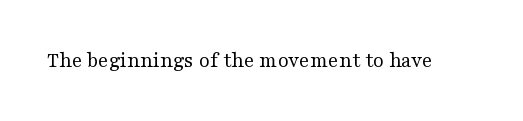
{"italic": "no", "bold": "no", "underline": "no", "letter_spacing": "normal", "letter_spacing_em": 0.0, "glyph_px": 22}
